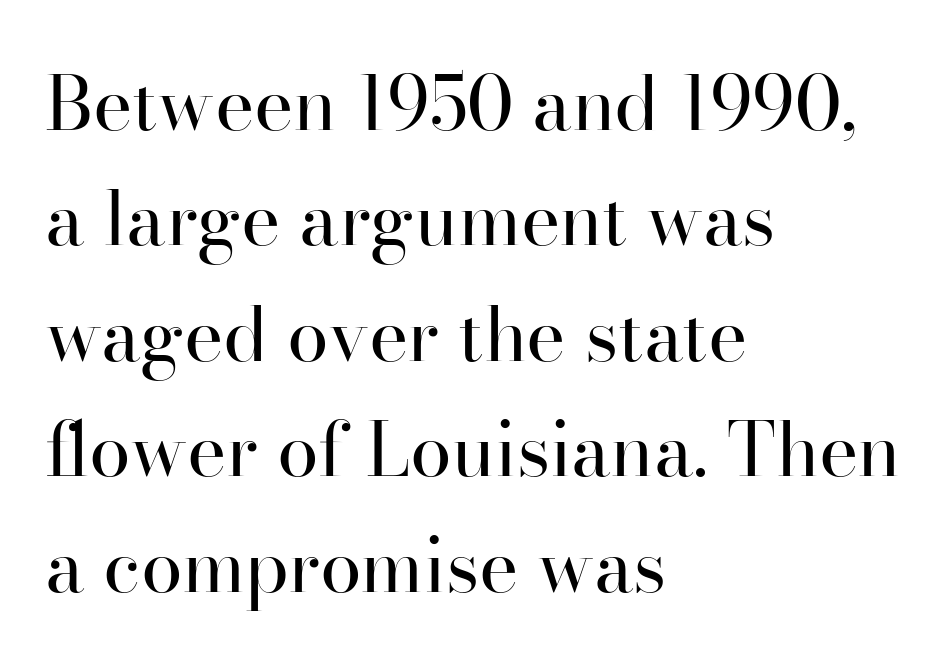
{"serif": "yes", "italic": "no", "bold": "no", "weight": "regular", "width": "normal", "stroke_contrast": "high", "x_height": "small", "monospaced": "no", "underline": "no", "align": "left", "line_spacing": "normal", "line_spacing_ratio": 1.54, "letter_spacing": "normal", "letter_spacing_em": 0.0, "glyph_px": 75}
